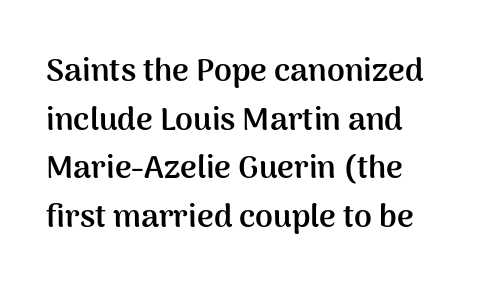
The designer went with a sans here, leaving each stem footless. Descenders are the only things crossing below the line. The specimen reads as upright at a glance. In terms of weight, the rendering is a true, heavy bold.
